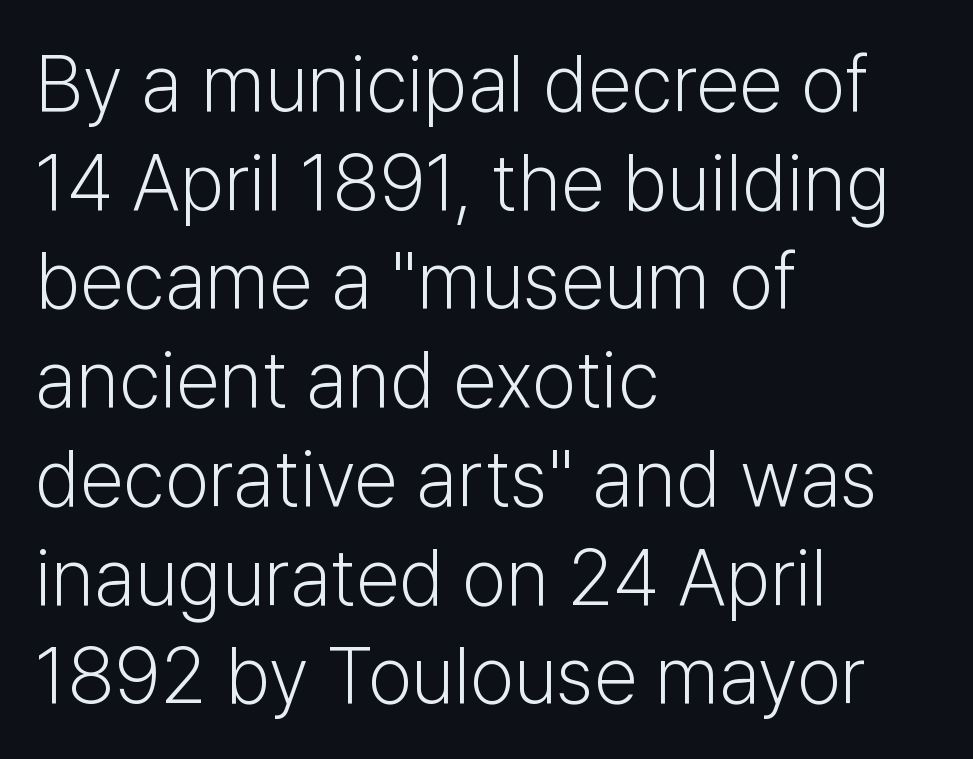
The image shows 79 px light sans-serif type, upright; set left-aligned, normal line spacing (1.25x), normal letter spacing, not underlined; low stroke contrast and a medium x-height.
